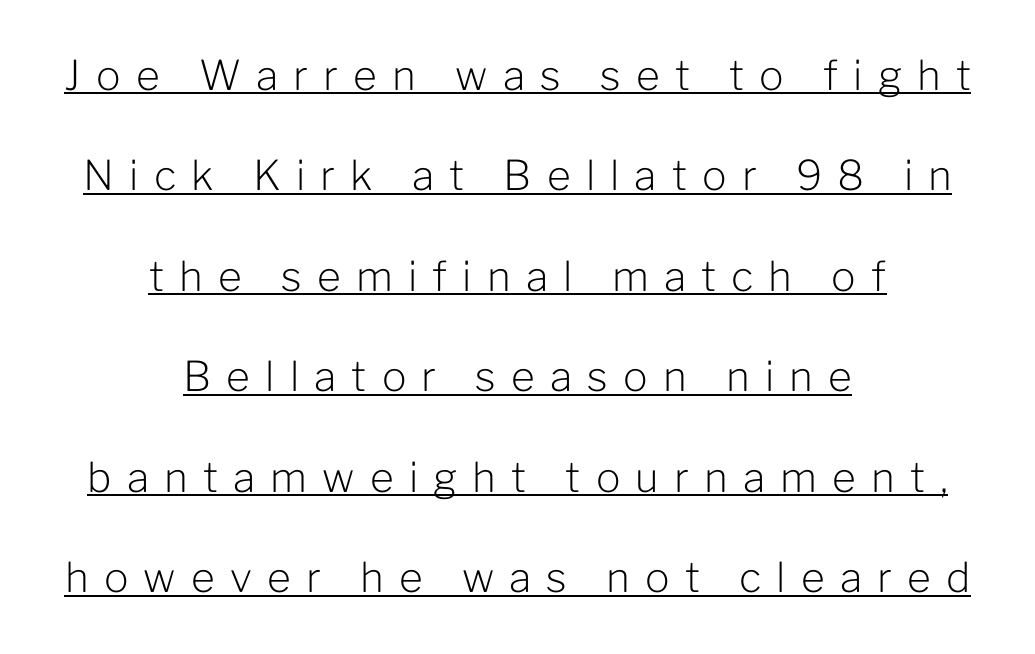
Spacing between characters has been opened up far beyond the box default. Varying glyph widths throughout — classic text-font behaviour. Is this a sans? Yes — the strokes have no serifs. These lines stand farther apart than default settings would place them. Underlined type. Stem width sits at or under what a default text font uses.
